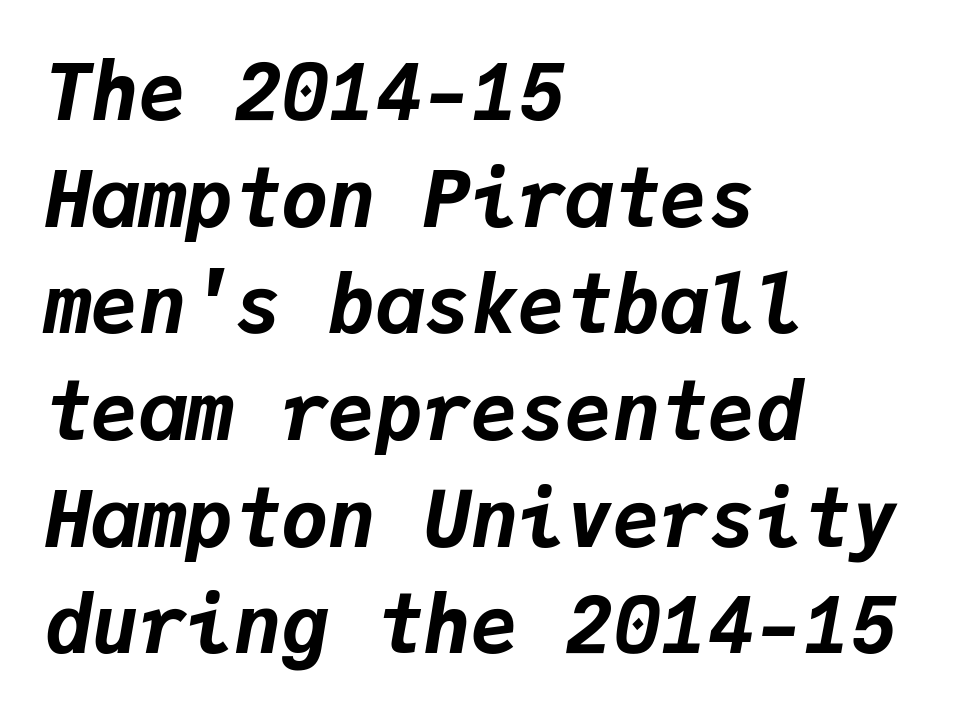
{"italic": "yes", "lean": "right", "slant_degrees": 9, "bold": "yes", "weight": "bold", "width": "normal", "stroke_contrast": "low", "x_height": "medium", "monospaced": "yes", "underline": "no", "align": "left", "line_spacing": "normal", "line_spacing_ratio": 1.35, "letter_spacing": "normal", "letter_spacing_em": 0.0, "glyph_px": 79}
